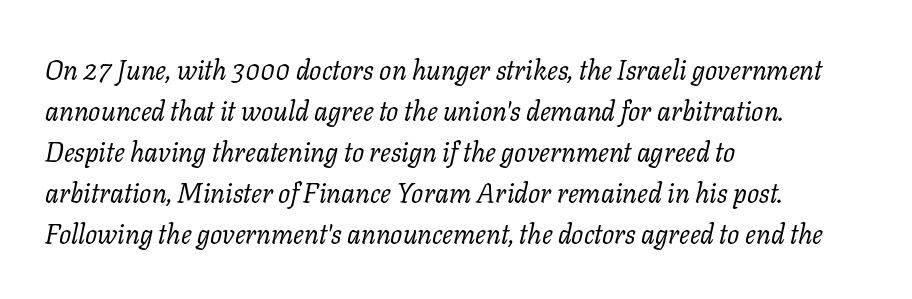
A light-to-regular cut is what we see here. Observe the lean: these are italic letterforms. Successive baselines arrive at the customary interval. Does extra space separate the letters? No, they use regular spacing. The ragged edge is on the right, which tells us the setting is flush left.
